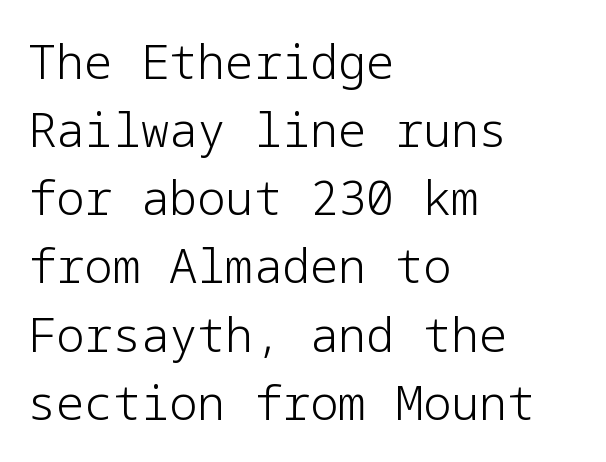
Q: Is the text bold? A: No.
Q: Is the text italic (slanted)? A: No, it is upright.
Q: Is the typeface a serif or a sans-serif typeface? A: Sans-serif.
Q: Is the text underlined? A: No.
Q: How is the paragraph aligned? A: Left-aligned.
Q: Is the spacing between letters normal or unusually wide? A: Normal.
Q: Is the spacing between lines tight, normal or loose? A: Normal.
Q: Width (condensed, normal, or wide)? A: Normal.
Q: Stroke contrast? A: Low.
Q: x-height? A: Medium.
